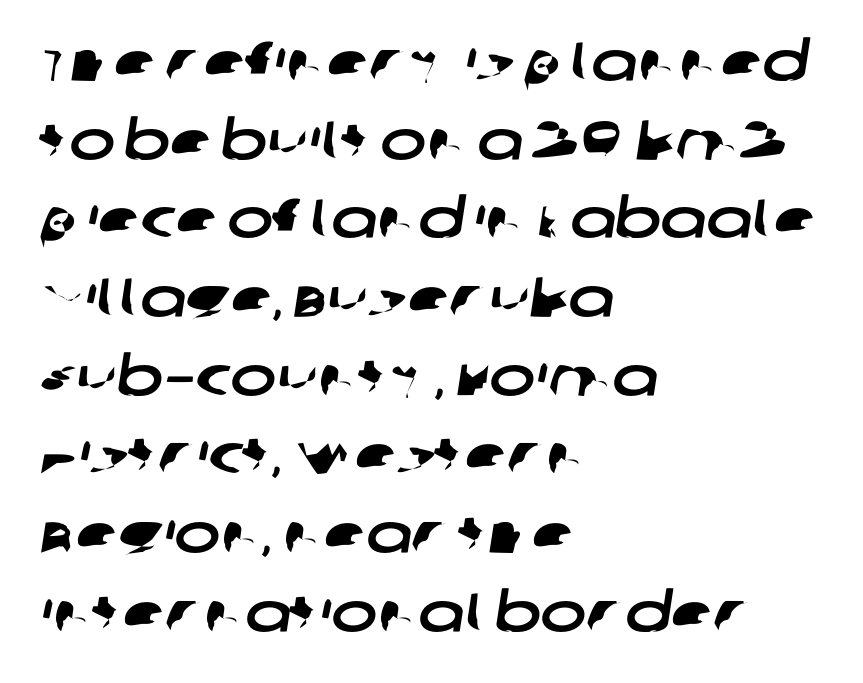
{"serif": "no", "width": "wide", "stroke_contrast": "low", "x_height": "large", "monospaced": "no", "underline": "no", "align": "left", "line_spacing": "normal", "line_spacing_ratio": 1.43, "letter_spacing": "normal", "letter_spacing_em": 0.0, "glyph_px": 55}
